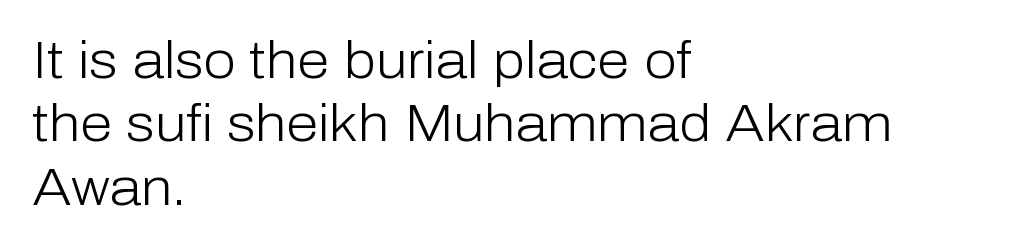
{"serif": "no", "italic": "no", "bold": "no", "weight": "light", "width": "normal", "stroke_contrast": "low", "x_height": "medium", "monospaced": "no", "underline": "no", "align": "left", "line_spacing_ratio": 1.22, "letter_spacing": "normal", "letter_spacing_em": 0.0, "glyph_px": 52}
